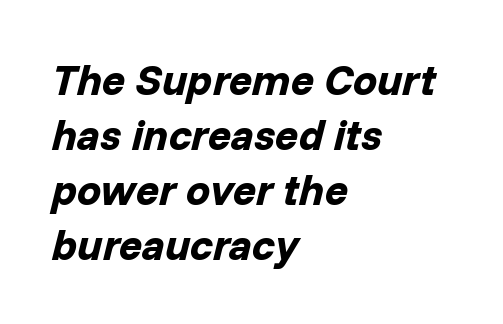
The image shows 43 px bold type, italic (leaning right); set left-aligned, normal line spacing (1.28x), normal letter spacing, not underlined; low stroke contrast and a medium x-height.
